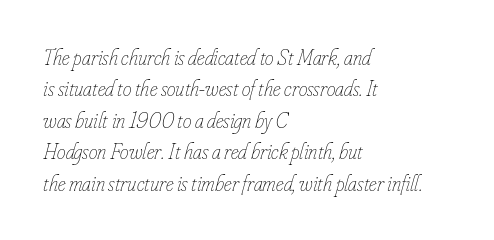
Q: Is the text bold? A: No.
Q: Is the text italic (slanted)? A: Yes, it leans right by about 16 degrees.
Q: Is the text underlined? A: No.
Q: How is the paragraph aligned? A: Left-aligned.
Q: Is the spacing between letters normal or unusually wide? A: Normal.
Q: Is the spacing between lines tight, normal or loose? A: Normal.
